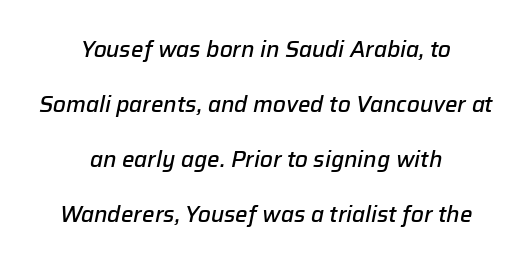
{"italic": "yes", "lean": "right", "slant_degrees": 12, "bold": "semi", "underline": "no", "align": "center", "line_spacing": "loose", "line_spacing_ratio": 2.5, "letter_spacing": "normal", "letter_spacing_em": 0.0, "glyph_px": 22}
